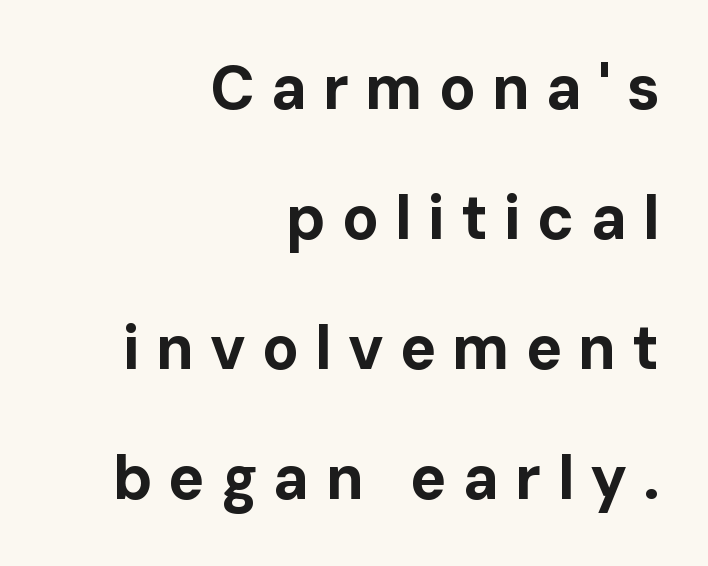
{"serif": "no", "italic": "no", "bold": "yes", "weight": "bold", "width": "normal", "stroke_contrast": "low", "x_height": "medium", "monospaced": "no", "underline": "no", "align": "right", "line_spacing": "loose", "line_spacing_ratio": 2.13, "letter_spacing": "wide", "letter_spacing_em": 0.26, "glyph_px": 61}
